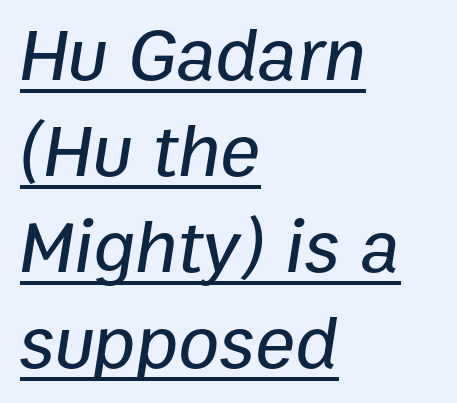
Q: Is the text italic (slanted)? A: Yes, it leans right by about 9 degrees.
Q: Is the text underlined? A: Yes.
Q: How is the paragraph aligned? A: Left-aligned.
Q: Is the spacing between letters normal or unusually wide? A: Normal.
Q: Is the spacing between lines tight, normal or loose? A: Normal.
Q: Width (condensed, normal, or wide)? A: Normal.
Q: Stroke contrast? A: Low.
Q: x-height? A: Medium.
Q: Monospaced? A: No.
